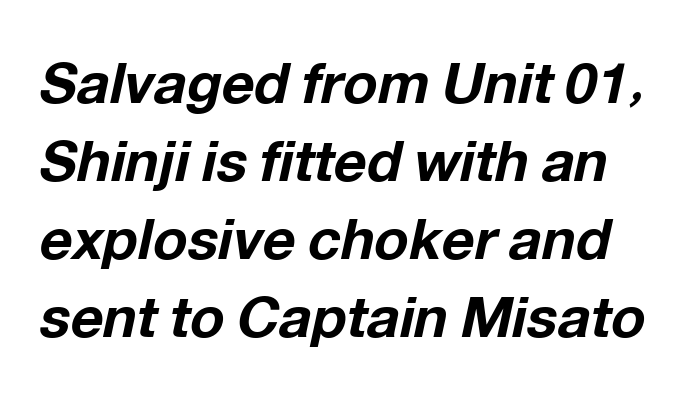
{"italic": "yes", "lean": "right", "slant_degrees": 12, "bold": "yes", "weight": "bold", "width": "normal", "stroke_contrast": "low", "x_height": "medium", "monospaced": "no", "underline": "no", "line_spacing": "normal", "line_spacing_ratio": 1.37, "letter_spacing": "normal", "letter_spacing_em": 0.0, "glyph_px": 57}
